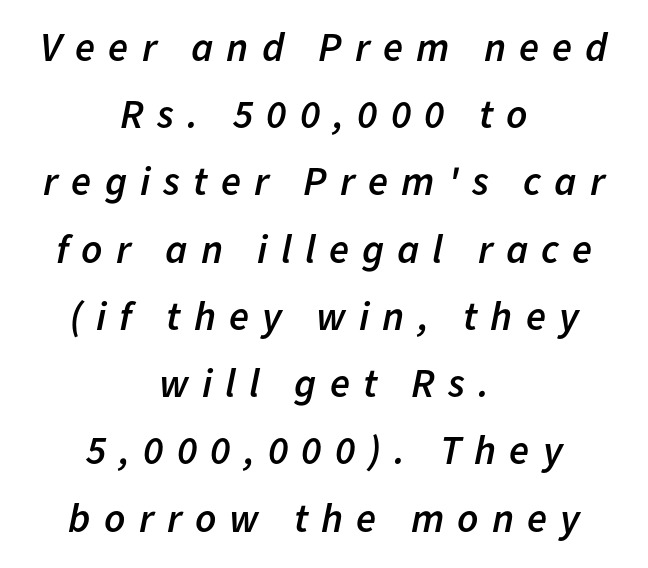
{"italic": "yes", "lean": "right", "slant_degrees": 11, "bold": "semi", "weight": "semibold", "width": "normal", "stroke_contrast": "low", "x_height": "medium", "monospaced": "no", "underline": "no", "align": "center", "line_spacing": "normal", "line_spacing_ratio": 1.64, "letter_spacing": "wide", "letter_spacing_em": 0.32, "glyph_px": 41}
